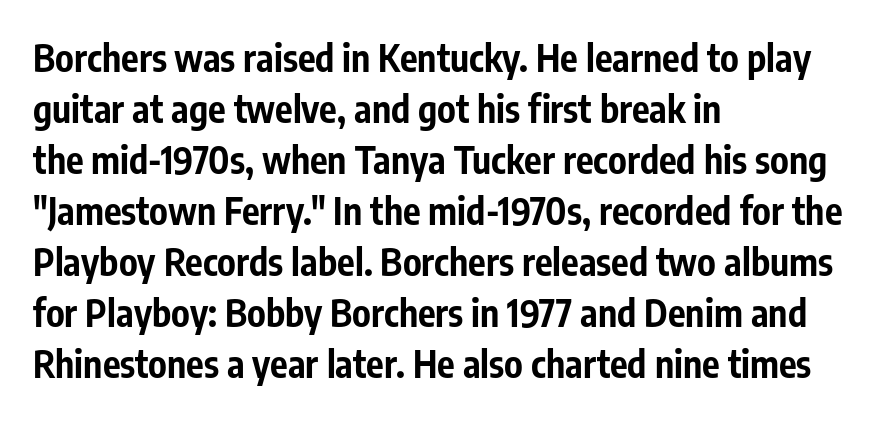
No feet cap the strokes, marking this as sans-serif type. Proportional: the letters do not fall into vertical columns. A bare baseline throughout the passage. What's the leading like? Ordinary, nothing unusual. On the weight axis this lands at bold, roughly 700. Nope, not italic — everything's standing straight.
